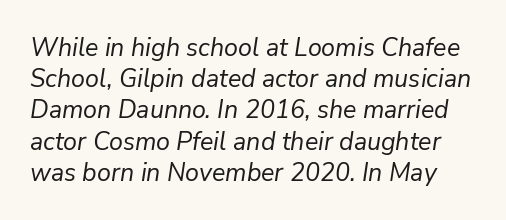
Honestly, the letter spacing is just normal — you wouldn't notice it. The text carries the slant typical of an italic or oblique font. Regarding leading, the lines here are spaced in the standard way. The zone under the glyphs is completely vacant. The weight tops out at a normal text grade.
